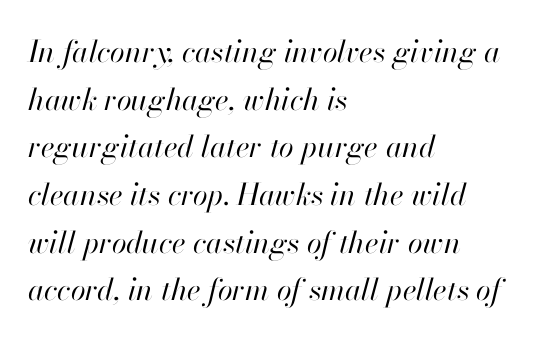
Q: Is the text bold? A: No.
Q: Is the text italic (slanted)? A: Yes, it leans right by about 13 degrees.
Q: Is the text underlined? A: No.
Q: How is the paragraph aligned? A: Left-aligned.
Q: Is the spacing between letters normal or unusually wide? A: Normal.
Q: Is the spacing between lines tight, normal or loose? A: Normal.
Q: Width (condensed, normal, or wide)? A: Normal.
Q: Stroke contrast? A: High.
Q: x-height? A: Small.
Q: Monospaced? A: No.
